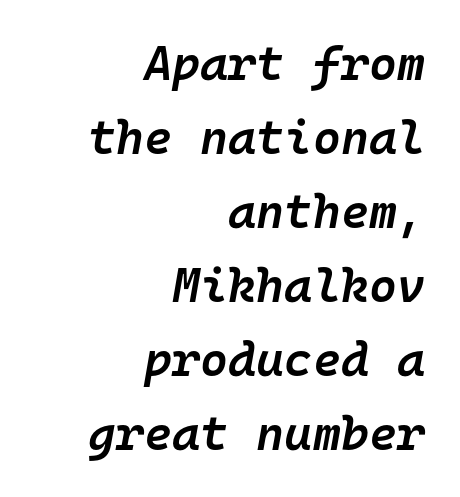
{"italic": "yes", "lean": "right", "slant_degrees": 10, "bold": "semi", "weight": "semibold", "width": "normal", "stroke_contrast": "low", "x_height": "medium", "monospaced": "yes", "underline": "no", "align": "right", "line_spacing": "normal", "line_spacing_ratio": 1.54, "letter_spacing": "normal", "letter_spacing_em": 0.0, "glyph_px": 48}
